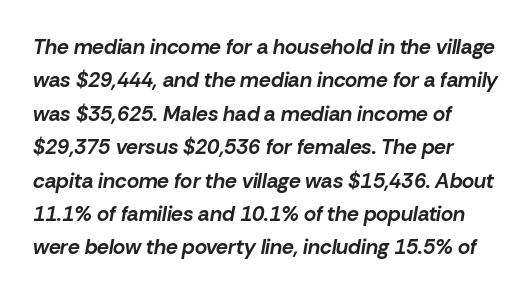
Short note: letters normally spaced. Chunky letters — that's bold for sure. Rule under the text: the space is simply empty. Leading: standard. Rendered with sloped, italic letterforms.
